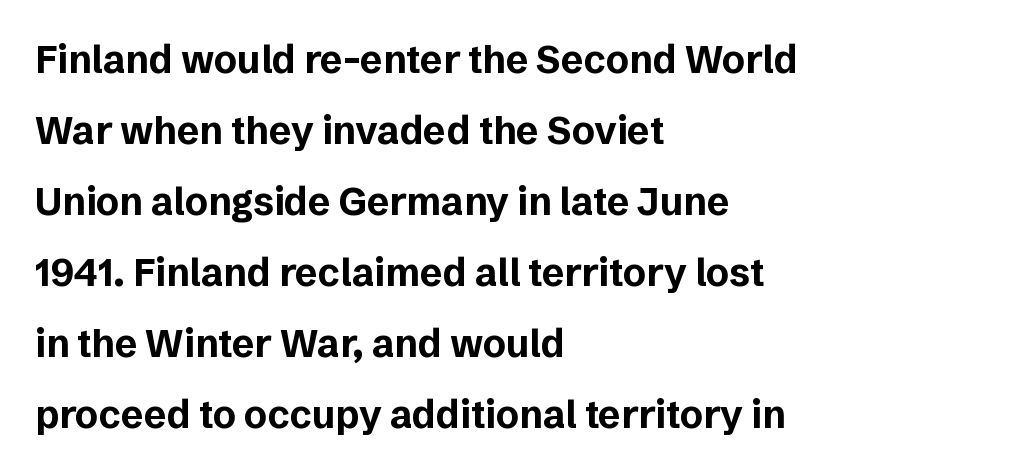
Q: Is the text bold? A: Yes.
Q: Is the text italic (slanted)? A: No, it is upright.
Q: Is the typeface a serif or a sans-serif typeface? A: Sans-serif.
Q: Is the text underlined? A: No.
Q: How is the paragraph aligned? A: Left-aligned.
Q: Is the spacing between letters normal or unusually wide? A: Normal.
Q: Width (condensed, normal, or wide)? A: Normal.
Q: Stroke contrast? A: Low.
Q: x-height? A: Medium.
Q: Monospaced? A: No.
